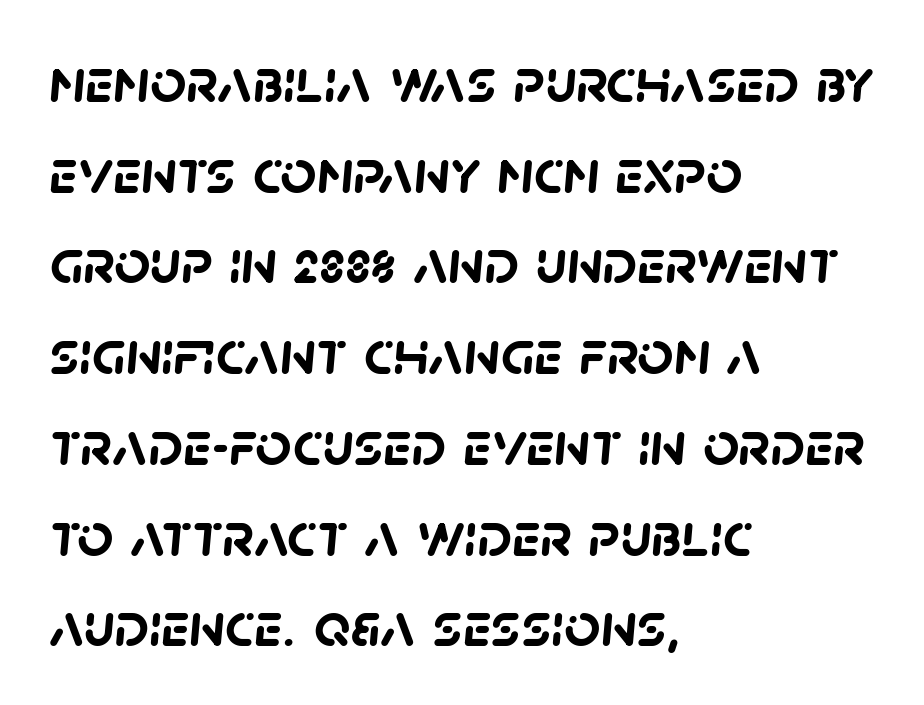
Heavy, bold letterforms. This is sans-serif lettering, the kind often seen on screens and signage. The passage shown has conventional tracking throughout. Clear beneath every line of the passage.
